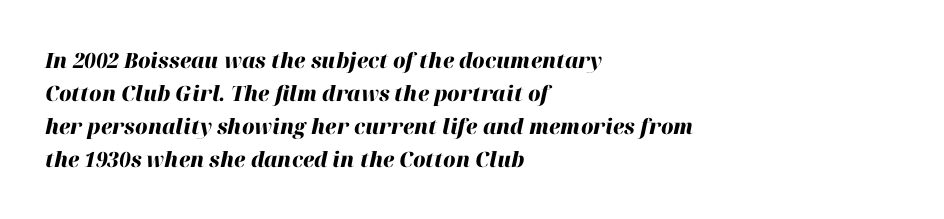
The image shows 21 px bold type, italic (leaning right); set left-aligned, normal line spacing (1.57x), normal letter spacing, not underlined.
